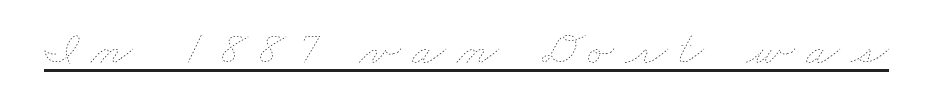
Q: Is the text bold? A: No.
Q: Is the text underlined? A: Yes.
Q: Is the spacing between letters normal or unusually wide? A: Unusually wide.
Q: Width (condensed, normal, or wide)? A: Wide.
Q: Stroke contrast? A: Low.
Q: x-height? A: Small.
Q: Monospaced? A: No.
